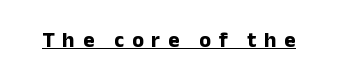
Q: Is the text bold? A: Yes.
Q: Is the text italic (slanted)? A: No, it is upright.
Q: Is the text underlined? A: Yes.
Q: Is the spacing between letters normal or unusually wide? A: Unusually wide.
